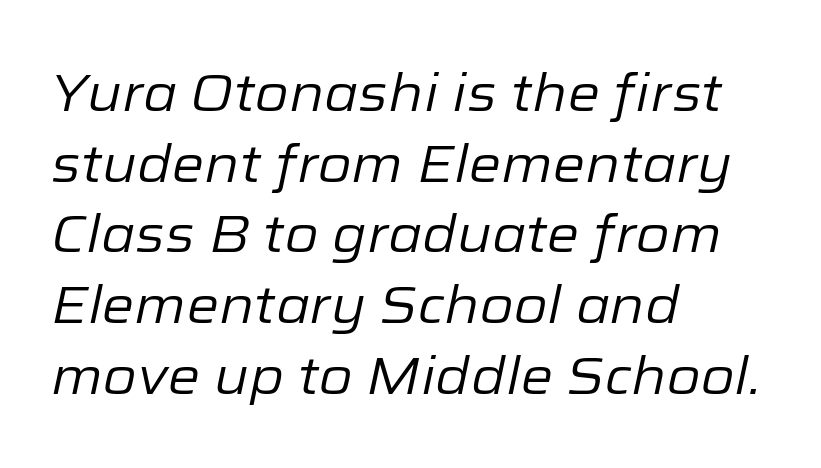
The image shows 52 px regular-weight type, italic (leaning right); set left-aligned, normal line spacing (1.36x), normal letter spacing, not underlined; low stroke contrast and a medium x-height.
